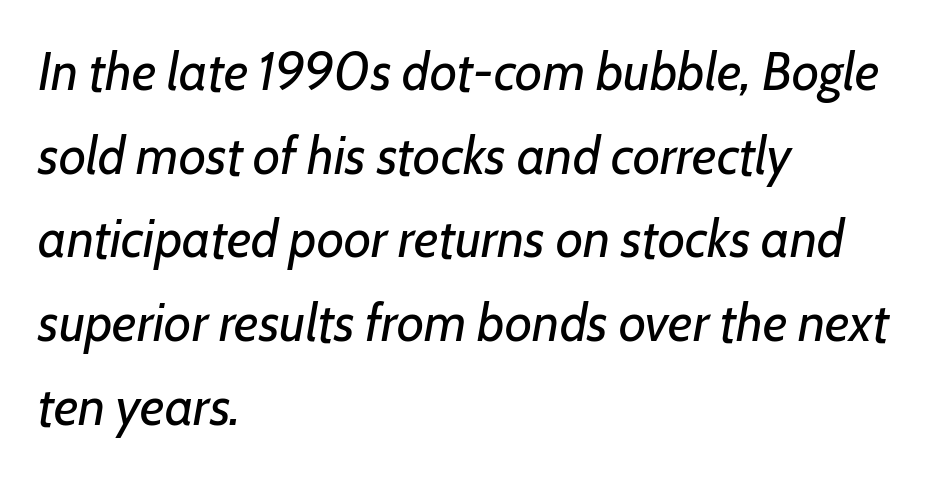
Q: Is the text bold? A: No.
Q: Is the text italic (slanted)? A: Yes, it leans right by about 7 degrees.
Q: Is the text underlined? A: No.
Q: How is the paragraph aligned? A: Left-aligned.
Q: Is the spacing between letters normal or unusually wide? A: Normal.
Q: Is the spacing between lines tight, normal or loose? A: Normal.
Q: Width (condensed, normal, or wide)? A: Normal.
Q: Stroke contrast? A: Low.
Q: x-height? A: Medium.
Q: Monospaced? A: No.
